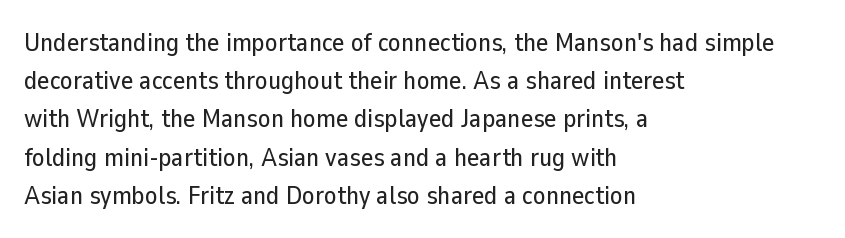
Glance below the letters and you will spot only blank space. Interline gaps are of average width in this sample. The type sits square on the baseline with zero lean. The text block is weighted toward the left margin, trailing off unevenly rightward. These lines keep a tight, regular rhythm from letter to letter.
